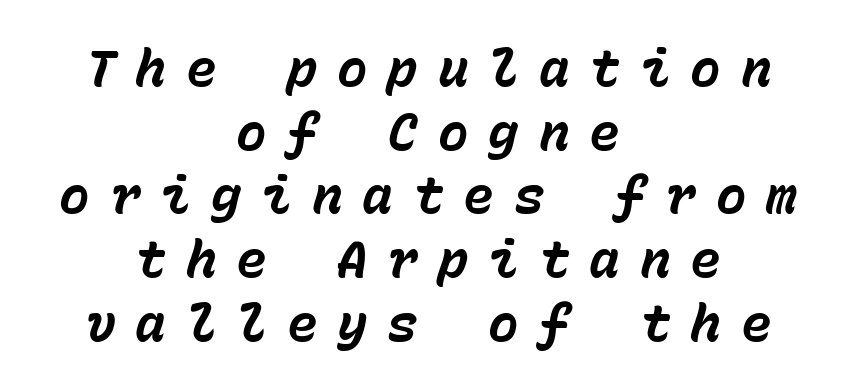
The image shows 51 px bold type, italic (leaning right), monospaced; set centered, normal line spacing (1.25x), unusually wide letter spacing (+0.39 em), not underlined; low stroke contrast and a medium x-height.
